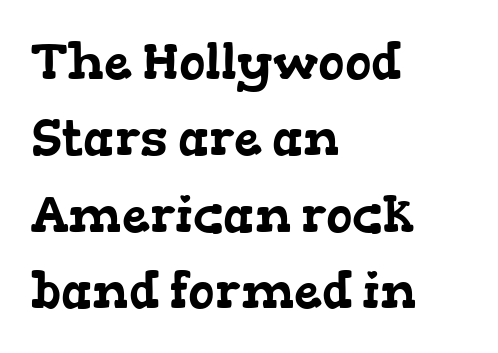
{"serif": "yes", "width": "wide", "stroke_contrast": "low", "x_height": "medium", "monospaced": "no", "underline": "no", "align": "left", "line_spacing": "normal", "line_spacing_ratio": 1.53, "letter_spacing": "normal", "letter_spacing_em": 0.0, "glyph_px": 50}
